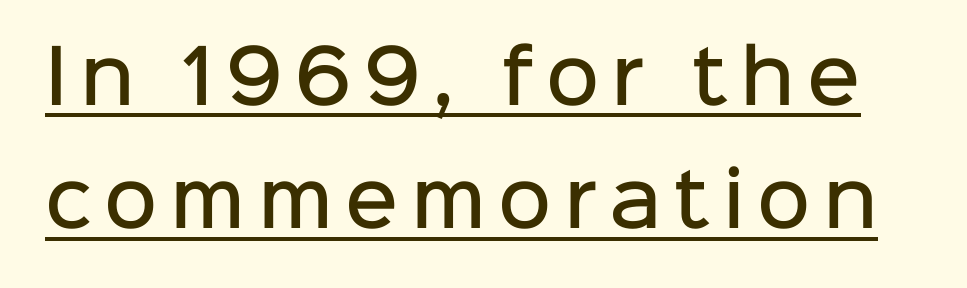
The image shows 73 px semibold sans-serif type, upright; set normal line spacing (1.69x), underlined; low stroke contrast and a medium x-height.
